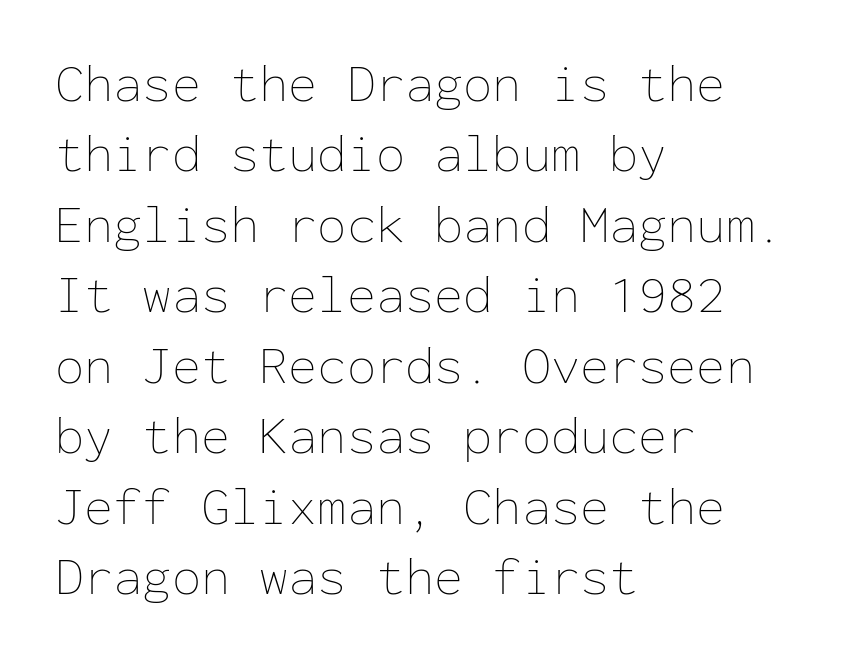
Q: Is the text bold? A: No.
Q: Is the text italic (slanted)? A: No, it is upright.
Q: Is the text underlined? A: No.
Q: How is the paragraph aligned? A: Left-aligned.
Q: Is the spacing between letters normal or unusually wide? A: Normal.
Q: Is the spacing between lines tight, normal or loose? A: Normal.
Q: Width (condensed, normal, or wide)? A: Normal.
Q: Stroke contrast? A: Low.
Q: x-height? A: Medium.
Q: Monospaced? A: Yes.
